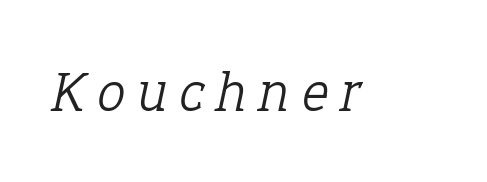
{"serif": "yes", "italic": "yes", "lean": "right", "slant_degrees": 12, "bold": "no", "weight": "light", "width": "normal", "stroke_contrast": "low", "x_height": "medium", "monospaced": "no", "underline": "no", "letter_spacing": "wide", "letter_spacing_em": 0.22, "glyph_px": 57}
